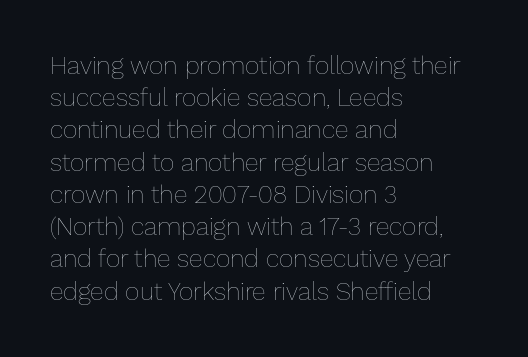
These lines keep a tight, regular rhythm from letter to letter. This sample is left-justified, so line endings fall wherever the words run out. The space between consecutive lines is moderate. Do the letters lean? They stand straight. The passage shown is not underscored anywhere. Stems and bowls with no extra thickness — not bold.
